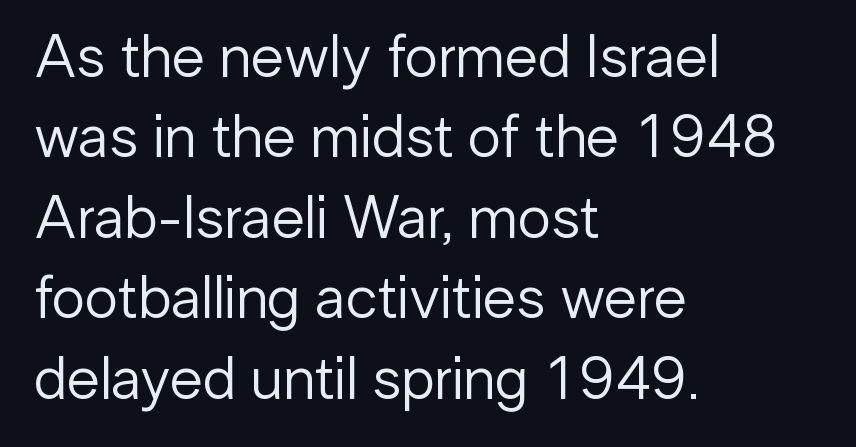
The image shows 60 px regular-weight sans-serif type, upright; set left-aligned, normal line spacing (1.34x), normal letter spacing, not underlined; low stroke contrast and a medium x-height.
